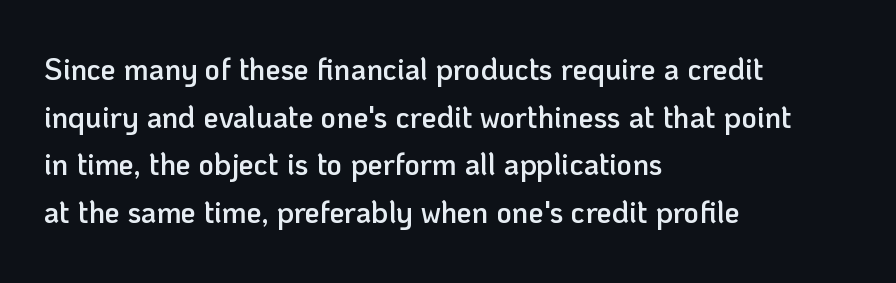
Q: Is the text bold? A: Semi-bold.
Q: Is the text italic (slanted)? A: No, it is upright.
Q: Is the typeface a serif or a sans-serif typeface? A: Sans-serif.
Q: Is the text underlined? A: No.
Q: How is the paragraph aligned? A: Left-aligned.
Q: Is the spacing between letters normal or unusually wide? A: Normal.
Q: Is the spacing between lines tight, normal or loose? A: Normal.
Q: Width (condensed, normal, or wide)? A: Normal.
Q: Stroke contrast? A: Low.
Q: x-height? A: Medium.
Q: Monospaced? A: No.
